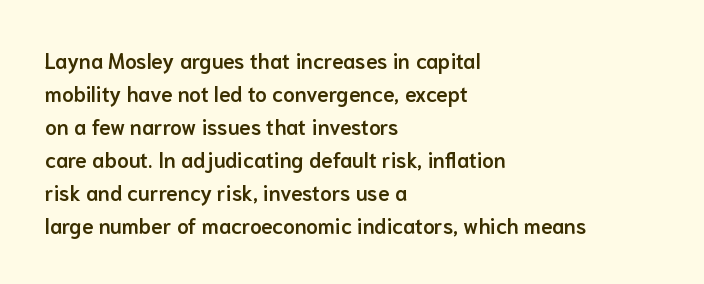
The image shows 21 px text type, upright; set left-aligned, normal line spacing (1.57x), normal letter spacing, not underlined.
